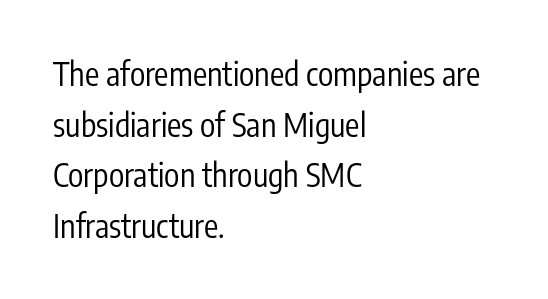
Teacher's note: observe the even left margin — that is flush-left alignment. The face used here is a sans, in the tradition of grotesques and geometrics. Bold? No — there's no thickening of the strokes. The letters stand straight up with perfectly vertical stems. In terms of letterspacing, this is plain default setting. Regarding leading, the lines here are spaced in the standard way.
